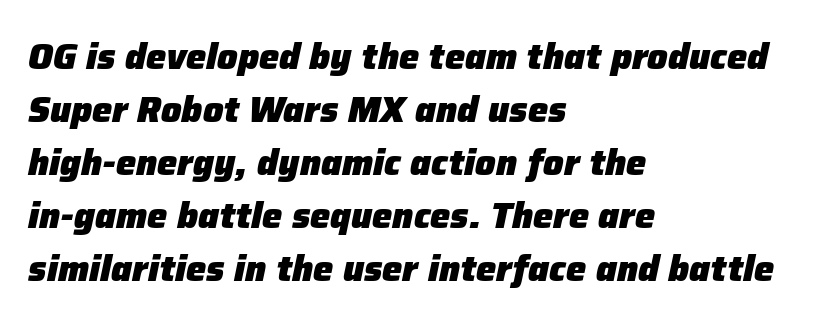
{"italic": "yes", "lean": "right", "slant_degrees": 12, "bold": "yes", "weight": "heavy", "width": "normal", "stroke_contrast": "low", "x_height": "medium", "monospaced": "no", "underline": "no", "align": "left", "line_spacing": "normal", "line_spacing_ratio": 1.47, "letter_spacing": "normal", "letter_spacing_em": 0.0, "glyph_px": 36}
